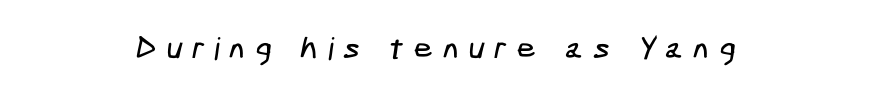
This rendering widens character spacing well past its baseline value. Visually the block forms a symmetrical silhouette, jagged on both flanks. A bare baseline throughout the passage. A typesetter would label this face a sans.
